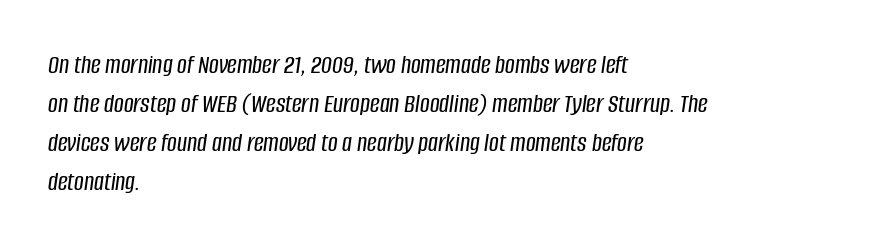
Evenly set lines give the paragraph a standard silhouette. Students, note that the glyphs here touch the page at normal intervals. Plain, unruled lines of type. There's an unmistakable incline to the writing here. The lines in this sample share a left origin and differ only in where they stop.
